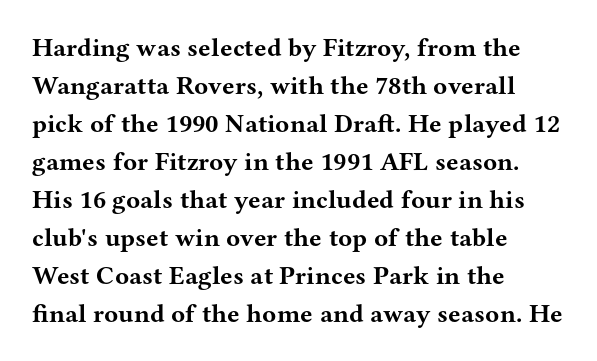
Q: Is the text bold? A: Yes.
Q: Is the text italic (slanted)? A: No, it is upright.
Q: Is the text underlined? A: No.
Q: How is the paragraph aligned? A: Left-aligned.
Q: Is the spacing between letters normal or unusually wide? A: Normal.
Q: Is the spacing between lines tight, normal or loose? A: Normal.
